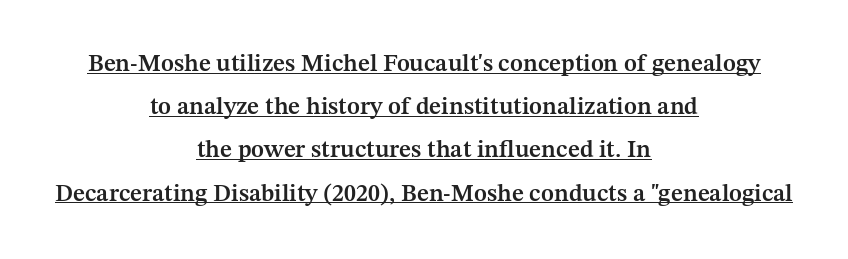
The image shows 24 px text type, upright; set centered, line spacing 1.8x, normal letter spacing, underlined.
